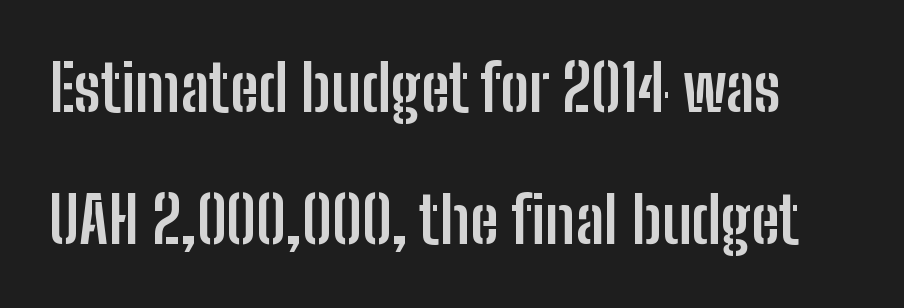
Strokes here are thick enough to call this a true bold. The line-height multiplier appears high, well above default. Think of a printed novel: that variable character pitch is what you see here. Short note: letters normally spaced.
